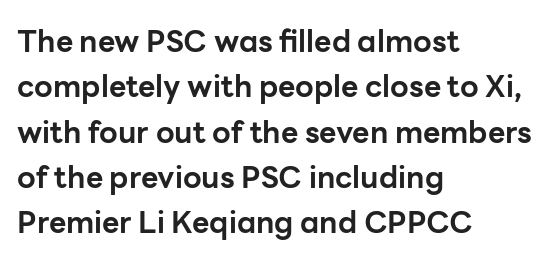
The image shows 30 px bold sans-serif type, upright; set left-aligned, normal line spacing (1.51x), normal letter spacing, not underlined; low stroke contrast and a medium x-height.
